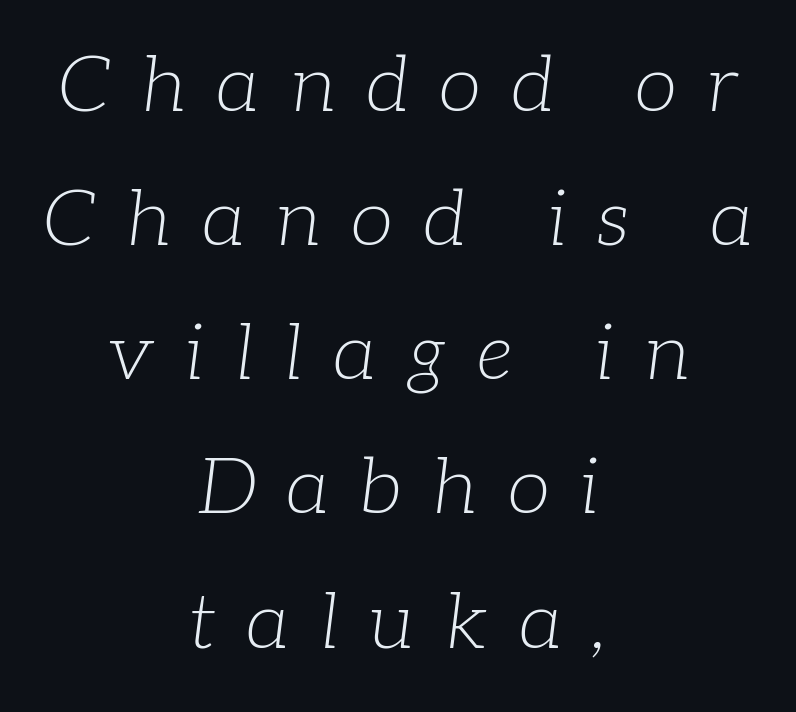
{"serif": "yes", "italic": "yes", "lean": "right", "slant_degrees": 7, "bold": "no", "weight": "light", "width": "normal", "stroke_contrast": "low", "x_height": "medium", "monospaced": "no", "underline": "no", "align": "center", "line_spacing_ratio": 1.72, "letter_spacing": "wide", "letter_spacing_em": 0.39, "glyph_px": 78}
